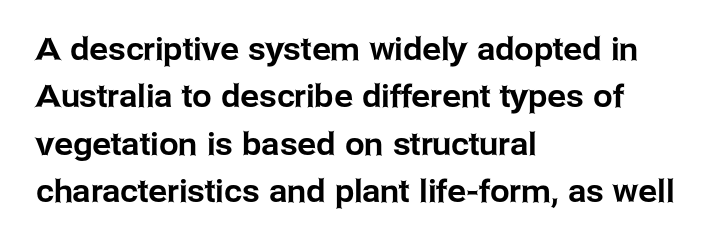
The horizontal fit of the characters is conventional and even. You could not count columns in this text — the font is proportionally spaced. Check where the strokes stop: nothing finishes them off — pure sans. Honestly, the row spacing looks completely unremarkable.
